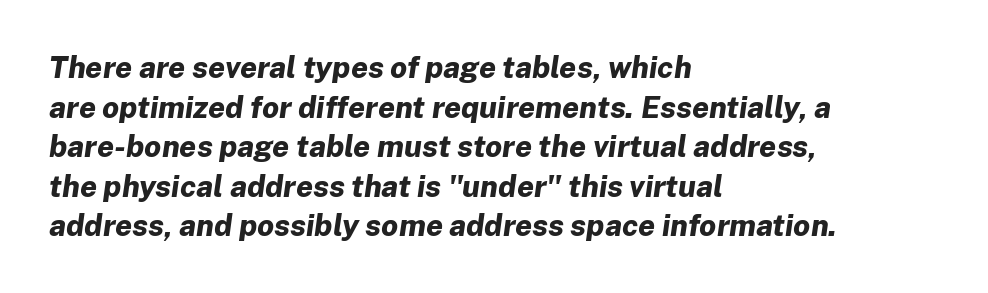
A clean baseline with only descenders dipping below it. Caption: bold face, heavy strokes. Does the copy run flush right? No — it runs flush left. Tall strokes in this sample are angled rather than plumb.
